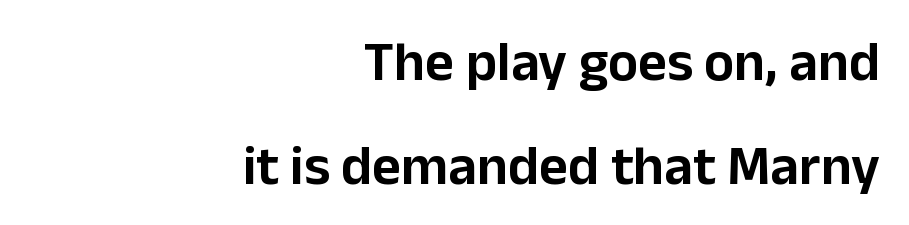
In CSS terms this would be text-align: right. Quick note: underline off. Is this a fixed-width face? No — the glyphs have proportional, varying widths. Font category for this specimen: sans-serif. Here the glyphs are tracked normally, forming tight word shapes.
